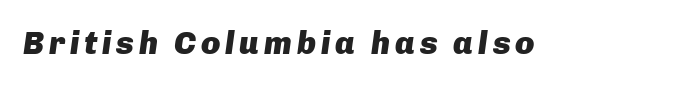
{"italic": "yes", "lean": "right", "slant_degrees": 8, "bold": "yes", "weight": "heavy", "width": "normal", "stroke_contrast": "low", "x_height": "medium", "monospaced": "no", "underline": "no", "glyph_px": 32}
